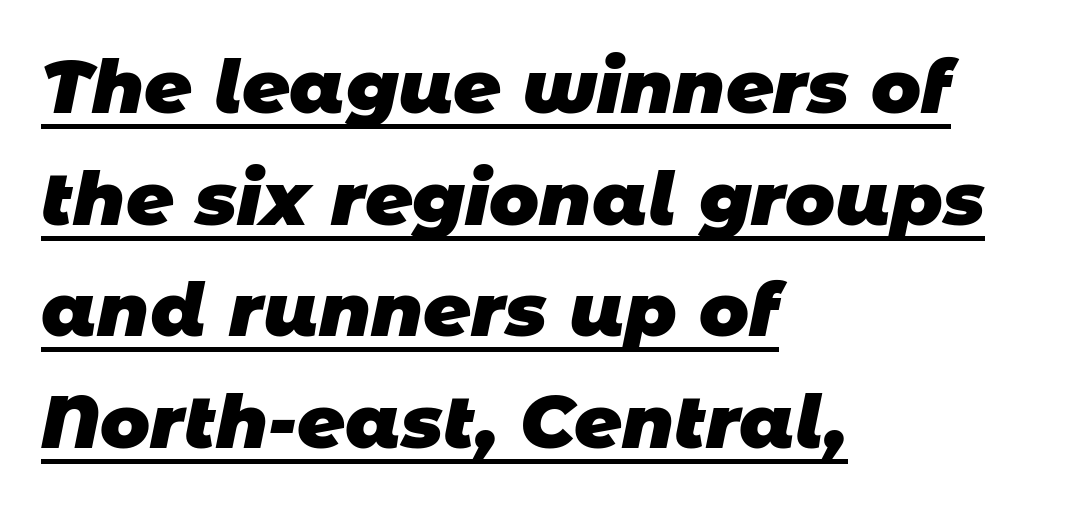
Observe the absence of serifs on each vertical stroke in this sample. Character widths vary here, with narrow letters taking less room than wide ones. This rendering features underlined lettering. Weight check: bold — yes, fully.
